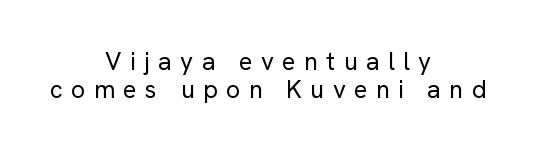
Students, note that the glyphs here are deliberately spaced far apart. In terms of posture, this sample is upright. Compared with typical paragraphs, the rows here are closer together. A bare baseline throughout the passage. Stroke thickness stays within the range of a standard reading face or lighter.
